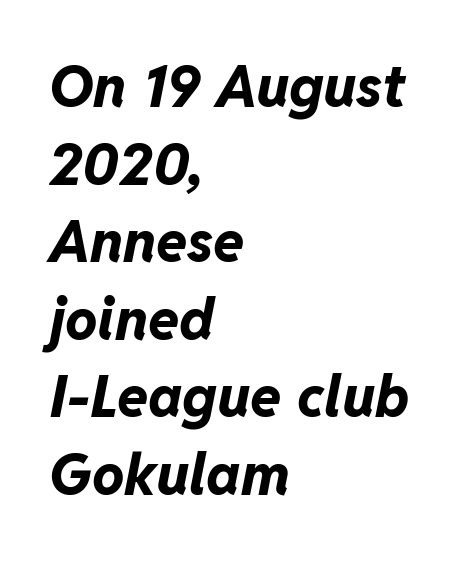
The zone under the glyphs is completely vacant. The letters sit at their default tracking, neither squeezed nor spread. These words are printed bold, with thick strokes throughout. What's the leading like? Ordinary, nothing unusual. This sample is left-justified, so line endings fall wherever the words run out.
